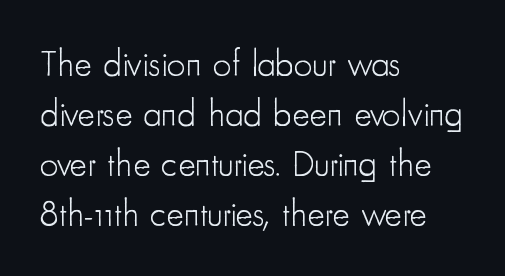
Note the varied advance widths — an 'i' is clearly narrower than an 'm'. Each letter's strokes conclude bluntly, with no projecting serifs. Vertical stems look standard width or narrower in stroke. Successive baselines arrive at the customary interval.
